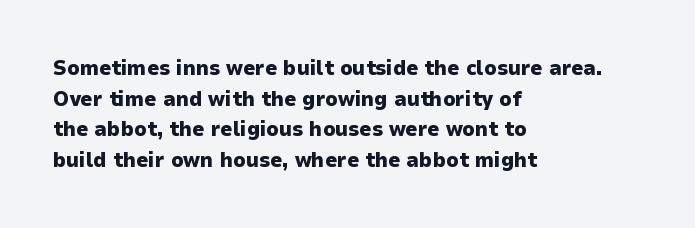
Q: Is the text bold? A: Yes.
Q: Is the text italic (slanted)? A: No, it is upright.
Q: Is the text underlined? A: No.
Q: How is the paragraph aligned? A: Left-aligned.
Q: Is the spacing between letters normal or unusually wide? A: Normal.
Q: Is the spacing between lines tight, normal or loose? A: Normal.
